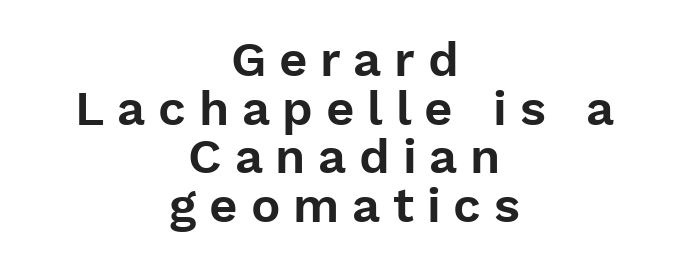
The baseline area is clear. The font family rendered here belongs to the sans-serif group. Upright lettering throughout. What stands out about the letter spacing? Its width — letters are far apart. Looks like regular typesetting: each glyph gets only the width it needs.
